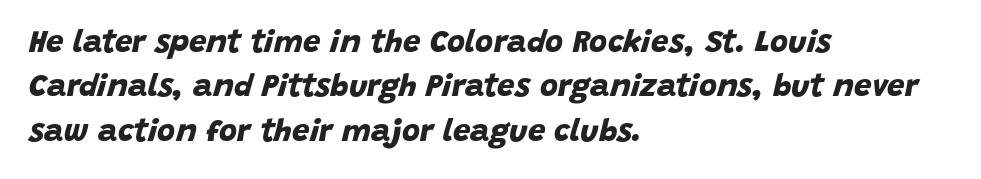
Q: Is the text bold? A: Yes.
Q: Is the typeface a serif or a sans-serif typeface? A: Sans-serif.
Q: Is the text underlined? A: No.
Q: How is the paragraph aligned? A: Left-aligned.
Q: Is the spacing between letters normal or unusually wide? A: Normal.
Q: Is the spacing between lines tight, normal or loose? A: Normal.
Q: Width (condensed, normal, or wide)? A: Normal.
Q: Stroke contrast? A: Low.
Q: x-height? A: Large.
Q: Monospaced? A: No.
